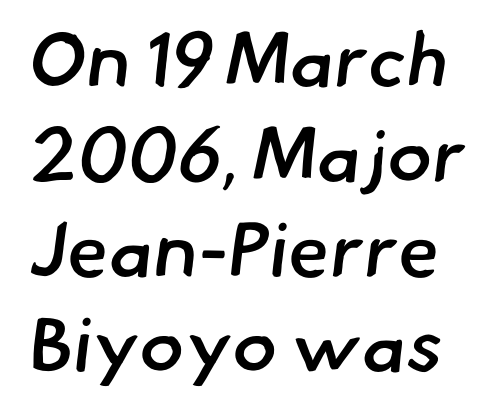
{"serif": "no", "bold": "semi", "weight": "semibold", "width": "normal", "stroke_contrast": "low", "x_height": "small", "monospaced": "no", "underline": "no", "line_spacing": "normal", "line_spacing_ratio": 1.25, "letter_spacing": "normal", "letter_spacing_em": 0.0, "glyph_px": 76}
